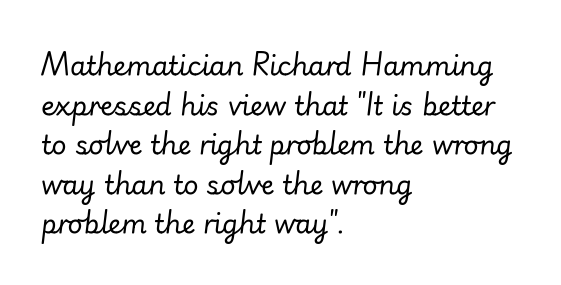
Q: Is the text bold? A: No.
Q: Is the text italic (slanted)? A: Yes, it leans right by about 7 degrees.
Q: Is the text underlined? A: No.
Q: How is the paragraph aligned? A: Left-aligned.
Q: Is the spacing between letters normal or unusually wide? A: Normal.
Q: Is the spacing between lines tight, normal or loose? A: Normal.
